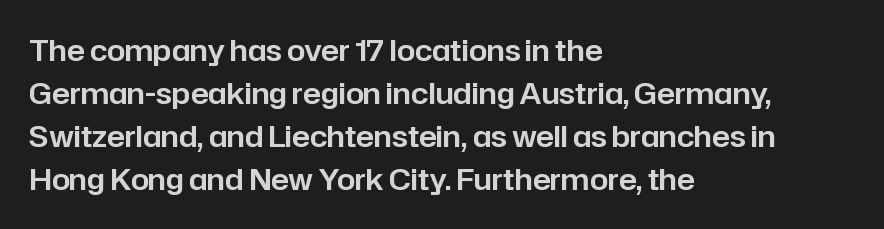
Q: Is the text italic (slanted)? A: No, it is upright.
Q: Is the typeface a serif or a sans-serif typeface? A: Sans-serif.
Q: Is the text underlined? A: No.
Q: How is the paragraph aligned? A: Left-aligned.
Q: Is the spacing between letters normal or unusually wide? A: Normal.
Q: Is the spacing between lines tight, normal or loose? A: Normal.
Q: Width (condensed, normal, or wide)? A: Normal.
Q: Stroke contrast? A: Low.
Q: x-height? A: Medium.
Q: Monospaced? A: No.
